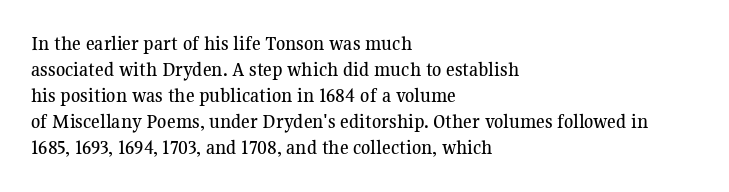
{"italic": "no", "underline": "no", "align": "left", "line_spacing_ratio": 1.24, "letter_spacing": "normal", "letter_spacing_em": 0.0, "glyph_px": 21}
